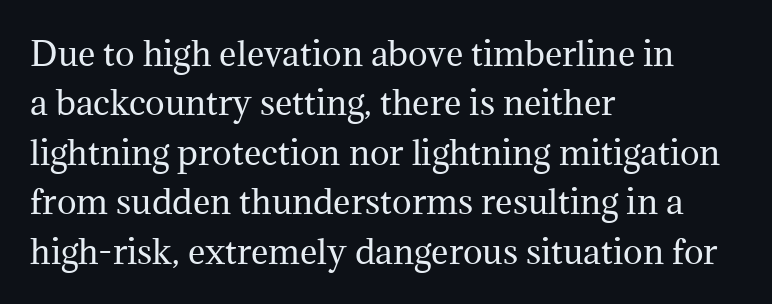
The image shows 33 px regular-weight serif type, upright; set left-aligned, normal line spacing (1.5x), normal letter spacing, not underlined; medium stroke contrast and a medium x-height.
